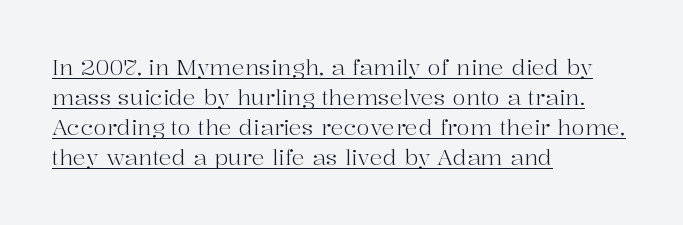
Stroke thickness stays within the range of a standard reading face or lighter. Words appear dense and cohesive because spacing is normal. Every word sits above its own underline. Normally led — the rows are evenly, conventionally spaced. The rendering anchors every line to the left-hand side.
